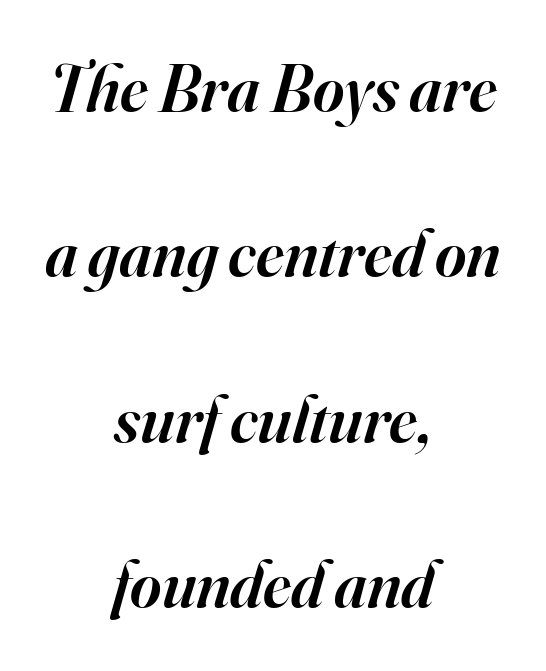
A typesetter would call this proportional, since set widths differ per character. Does the lettering tilt? It does — this is italic. Compared with typical body copy, the letter spacing here is the same. I'd describe the lettering as semibold — firm but not a full bold. Typeset on center — no edge is straight. Widely set lines give the paragraph a tall, airy silhouette.
